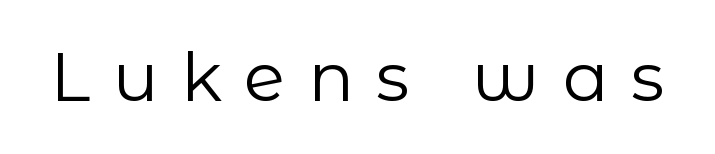
The image shows 68 px regular-weight sans-serif type, upright; set unusually wide letter spacing (+0.33 em), not underlined; low stroke contrast and a medium x-height.
